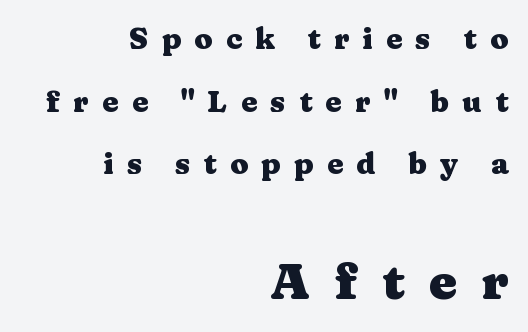
{"serif": "yes", "italic": "no", "bold": "yes", "weight": "heavy", "width": "wide", "stroke_contrast": "medium", "x_height": "medium", "monospaced": "no", "underline": "no", "align": "right", "line_spacing": "loose", "line_spacing_ratio": 2.16, "letter_spacing": "wide", "letter_spacing_em": 0.46, "larger_block": "second", "size_ratio": 1.76, "glyph_px": 51}
